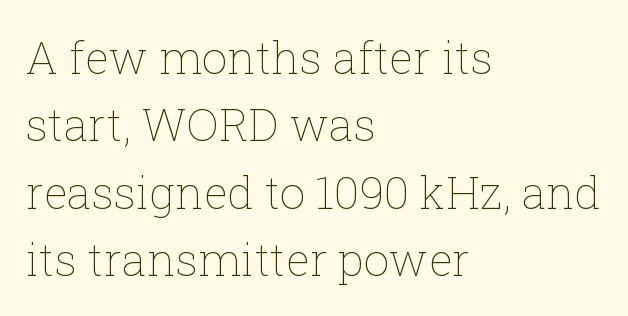
{"italic": "no", "bold": "no", "weight": "thin", "width": "normal", "stroke_contrast": "low", "x_height": "medium", "monospaced": "no", "underline": "no", "align": "left", "line_spacing": "normal", "line_spacing_ratio": 1.5, "letter_spacing": "normal", "letter_spacing_em": 0.0, "glyph_px": 45}
